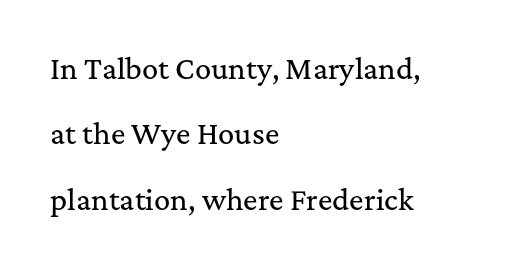
The image shows 27 px text type, upright; set left-aligned, loose line spacing (2.42x), normal letter spacing, not underlined.
